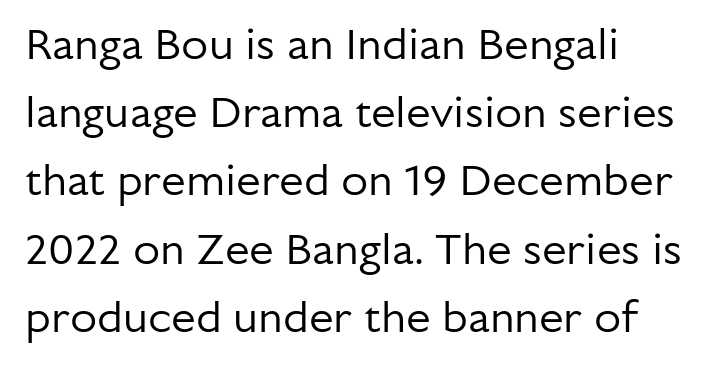
Q: Is the text bold? A: No.
Q: Is the text italic (slanted)? A: No, it is upright.
Q: Is the typeface a serif or a sans-serif typeface? A: Sans-serif.
Q: Is the text underlined? A: No.
Q: How is the paragraph aligned? A: Left-aligned.
Q: Is the spacing between letters normal or unusually wide? A: Normal.
Q: Is the spacing between lines tight, normal or loose? A: Normal.
Q: Width (condensed, normal, or wide)? A: Normal.
Q: Stroke contrast? A: Low.
Q: x-height? A: Medium.
Q: Monospaced? A: No.
